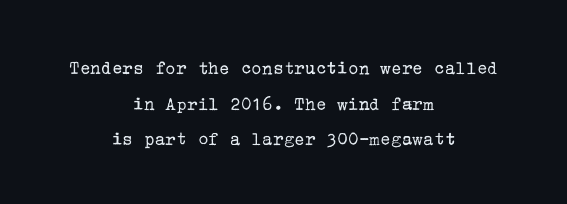
Q: Is the text bold? A: No.
Q: Is the text italic (slanted)? A: No, it is upright.
Q: Is the text underlined? A: No.
Q: How is the paragraph aligned? A: Centered.
Q: Is the spacing between letters normal or unusually wide? A: Normal.
